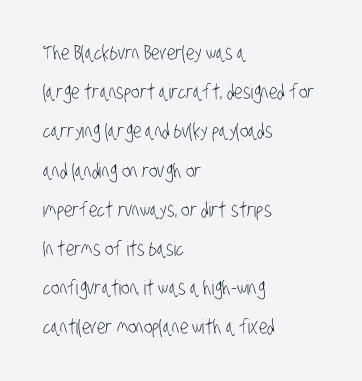
Q: Is the text bold? A: No.
Q: Is the text underlined? A: No.
Q: How is the paragraph aligned? A: Left-aligned.
Q: Is the spacing between letters normal or unusually wide? A: Normal.
Q: Is the spacing between lines tight, normal or loose? A: Loose.
